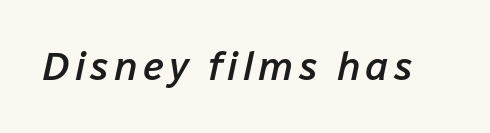
Anything drawn beneath the words? Only blank space. The face used here is proportionally spaced, like ordinary book or web type. Characters are canted at an angle relative to the baseline's perpendicular. Slightly chunky letters — semibold, I'd say, not full bold.
